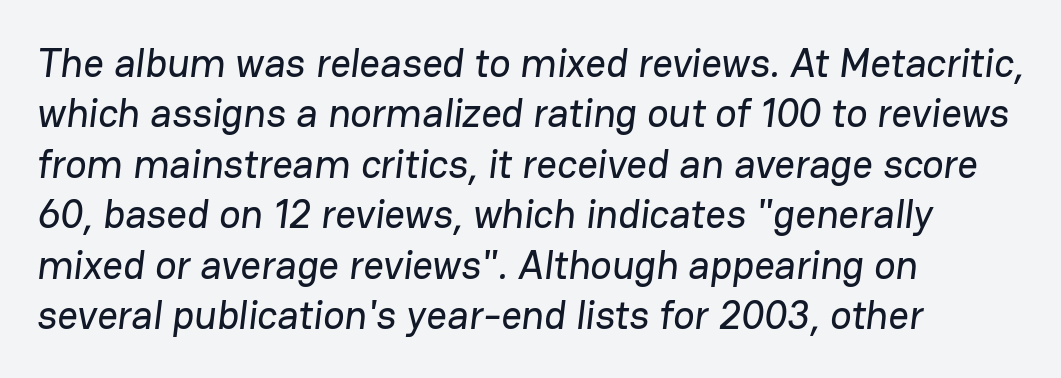
Each row of text sits above clean, open space. Here the glyphs are tracked normally, forming tight word shapes. The paragraph has a hard left edge and a soft right edge. You can tell from the bare stems that sans-serif type was used.
